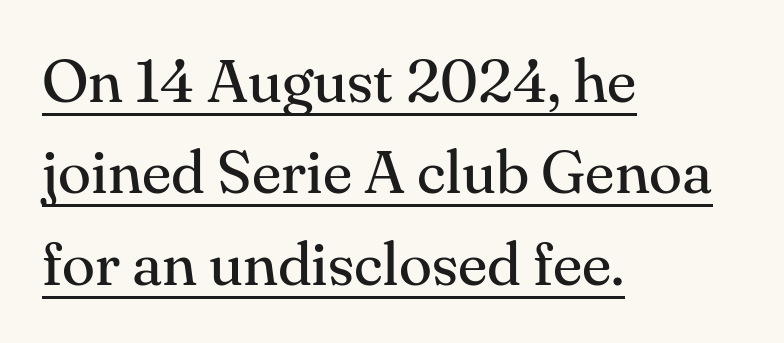
Check the space under the baseline: a stroke is drawn there. Standard letterfit; no display-style spreading of the glyphs. Nope, not italic — everything's standing straight. Think of a printed novel: that variable character pitch is what you see here. Note: serifs present on the glyphs. The passage shown stacks its lines at a standard gap.
